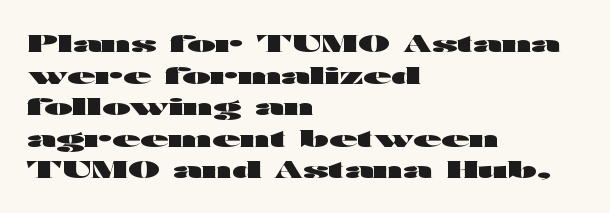
{"italic": "no", "bold": "yes", "underline": "no", "align": "left", "line_spacing": "normal", "line_spacing_ratio": 1.37, "letter_spacing": "normal", "letter_spacing_em": 0.0, "glyph_px": 23}
